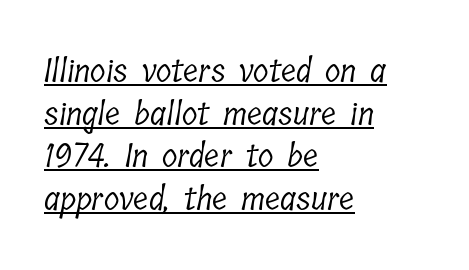
Q: Is the text bold? A: No.
Q: Is the typeface a serif or a sans-serif typeface? A: Serif.
Q: Is the text underlined? A: Yes.
Q: How is the paragraph aligned? A: Left-aligned.
Q: Is the spacing between letters normal or unusually wide? A: Normal.
Q: Is the spacing between lines tight, normal or loose? A: Normal.
Q: Width (condensed, normal, or wide)? A: Condensed.
Q: Stroke contrast? A: Low.
Q: x-height? A: Medium.
Q: Monospaced? A: No.
